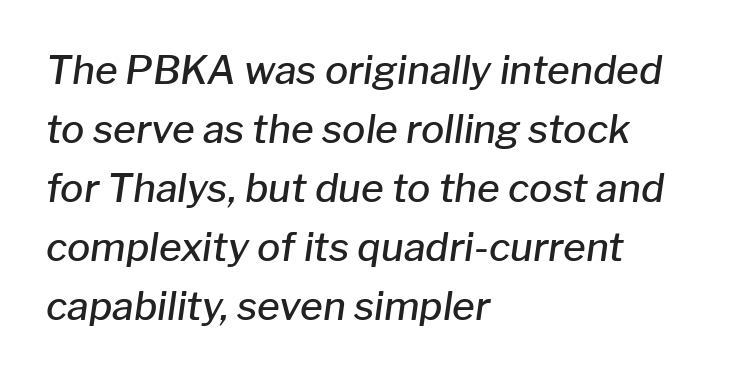
{"italic": "yes", "lean": "right", "slant_degrees": 8, "bold": "semi", "weight": "semibold", "width": "normal", "stroke_contrast": "low", "x_height": "medium", "monospaced": "no", "underline": "no", "align": "left", "line_spacing": "normal", "line_spacing_ratio": 1.51, "letter_spacing": "normal", "letter_spacing_em": 0.0, "glyph_px": 39}
